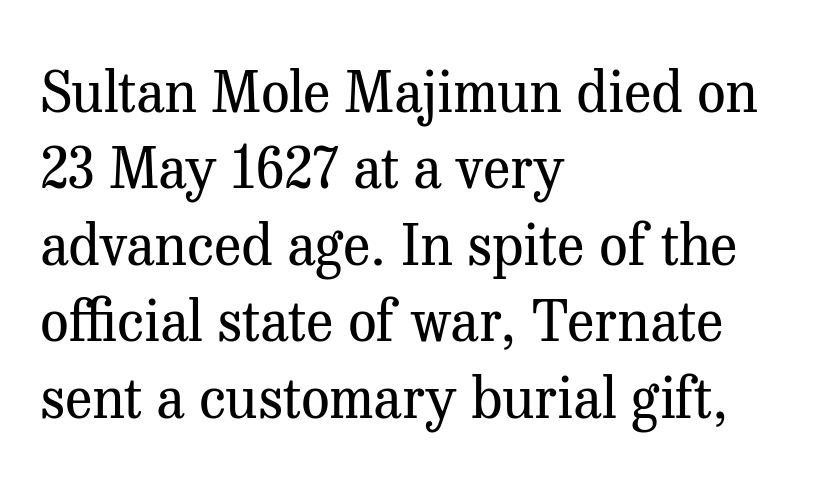
The image shows 57 px regular-weight serif type, upright; set left-aligned, normal line spacing (1.34x), normal letter spacing, not underlined; medium stroke contrast and a medium x-height.
